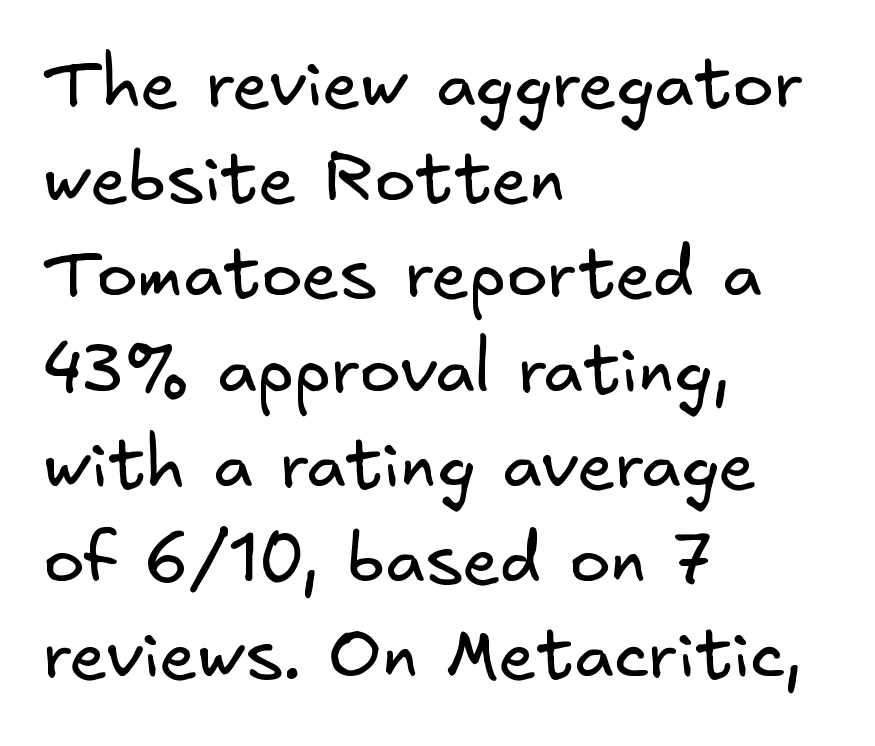
Q: Is the text bold? A: No.
Q: Is the typeface a serif or a sans-serif typeface? A: Sans-serif.
Q: Is the text underlined? A: No.
Q: How is the paragraph aligned? A: Left-aligned.
Q: Is the spacing between letters normal or unusually wide? A: Normal.
Q: Is the spacing between lines tight, normal or loose? A: Normal.
Q: Width (condensed, normal, or wide)? A: Normal.
Q: Stroke contrast? A: Low.
Q: x-height? A: Small.
